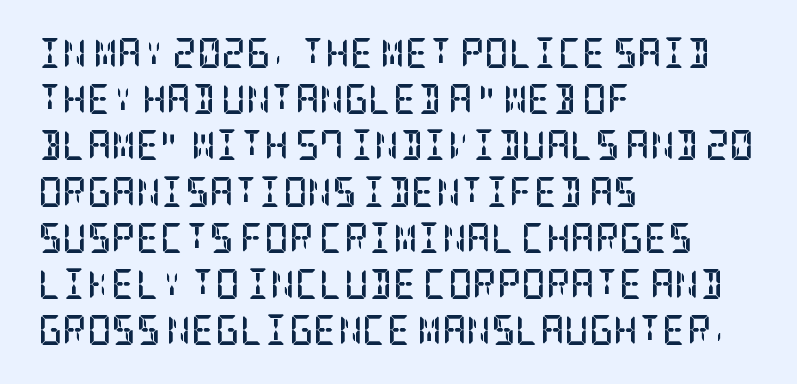
The image shows 30 px semibold, condensed serif type, upright; set left-aligned, normal line spacing (1.54x), normal letter spacing, not underlined; low stroke contrast and a large x-height.
